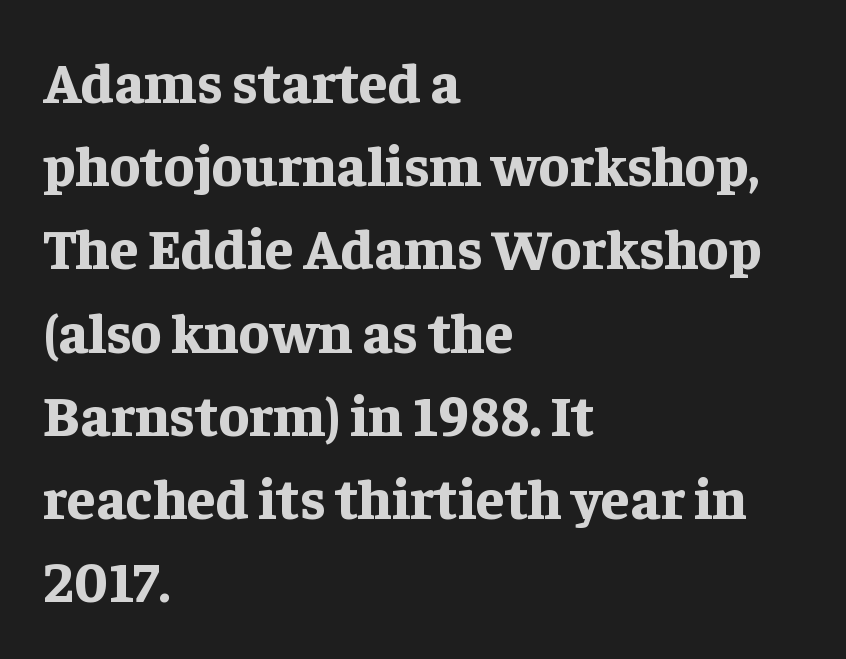
Nope, not italic — everything's standing straight. These lines are set flush left with a ragged right edge. The sample has been set heavy, in full bold. The passage shown has conventional tracking throughout. No word sits above an underline. Summary of vertical rhythm: regular, with standard interline spacing.
